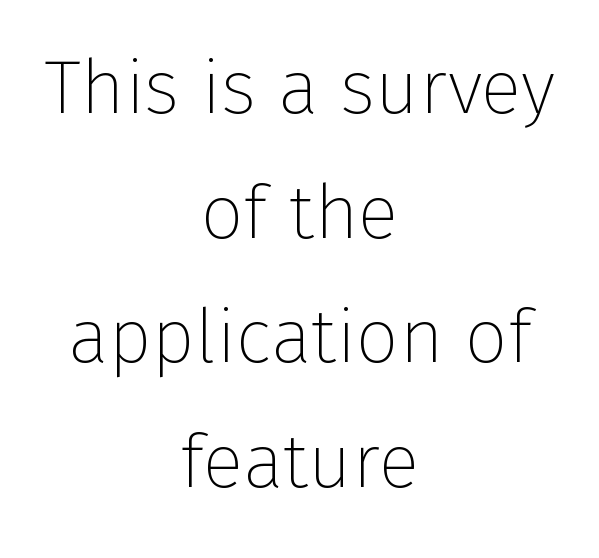
{"serif": "no", "italic": "no", "bold": "no", "weight": "thin", "width": "normal", "stroke_contrast": "low", "x_height": "medium", "monospaced": "no", "underline": "no", "align": "center", "line_spacing": "normal", "line_spacing_ratio": 1.64, "letter_spacing": "normal", "letter_spacing_em": 0.0, "glyph_px": 76}
